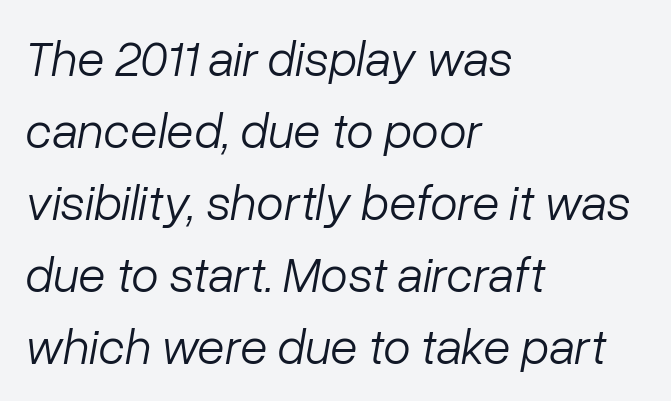
Q: Is the text bold? A: No.
Q: Is the text italic (slanted)? A: Yes, it leans right by about 10 degrees.
Q: Is the text underlined? A: No.
Q: How is the paragraph aligned? A: Left-aligned.
Q: Is the spacing between letters normal or unusually wide? A: Normal.
Q: Is the spacing between lines tight, normal or loose? A: Normal.
Q: Width (condensed, normal, or wide)? A: Normal.
Q: Stroke contrast? A: Low.
Q: x-height? A: Medium.
Q: Monospaced? A: No.
